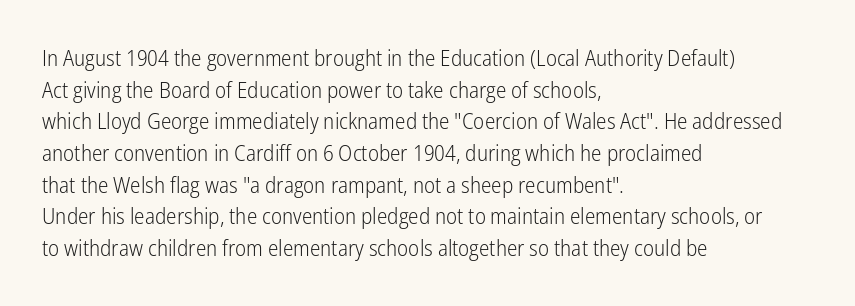
Q: Is the text bold? A: No.
Q: Is the text italic (slanted)? A: No, it is upright.
Q: Is the text underlined? A: No.
Q: How is the paragraph aligned? A: Left-aligned.
Q: Is the spacing between letters normal or unusually wide? A: Normal.
Q: Is the spacing between lines tight, normal or loose? A: Normal.
